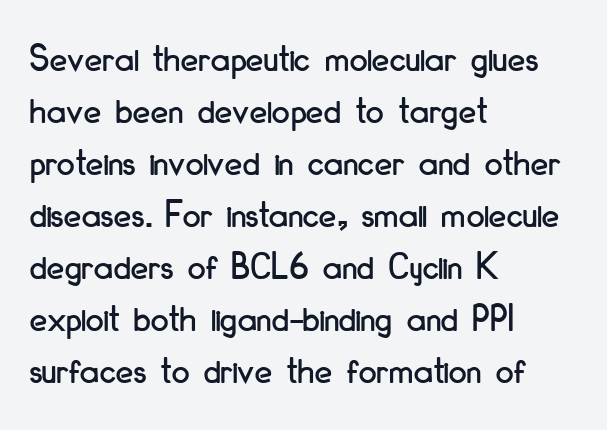
{"serif": "no", "italic": "no", "width": "condensed", "stroke_contrast": "low", "x_height": "small", "monospaced": "no", "underline": "no", "align": "left", "line_spacing": "normal", "line_spacing_ratio": 1.3, "letter_spacing": "normal", "letter_spacing_em": 0.0, "glyph_px": 40}
